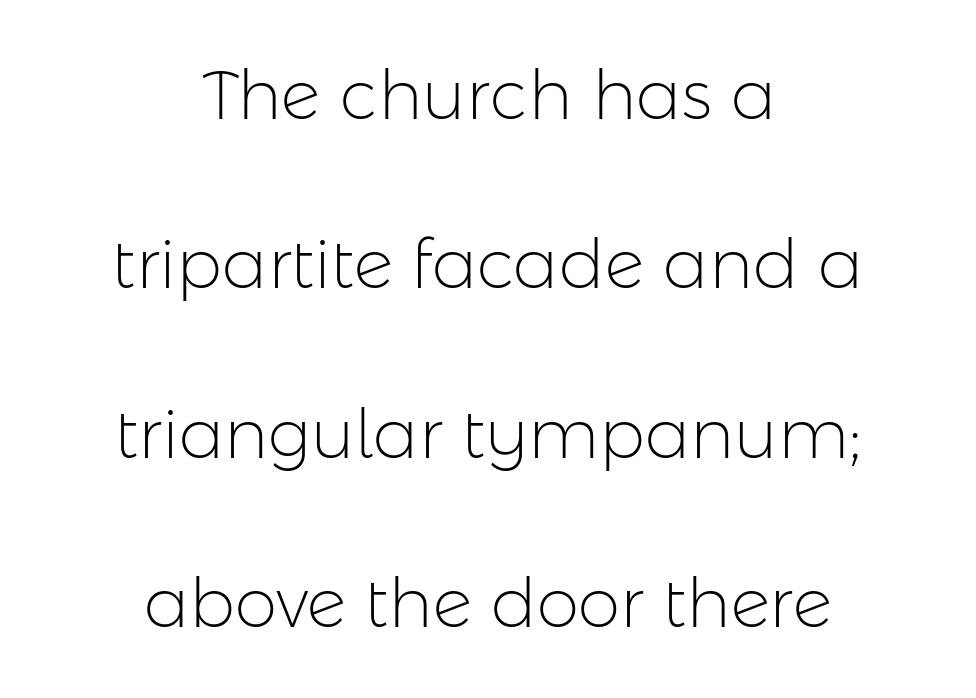
Q: Is the text bold? A: No.
Q: Is the text italic (slanted)? A: No, it is upright.
Q: Is the typeface a serif or a sans-serif typeface? A: Sans-serif.
Q: Is the text underlined? A: No.
Q: How is the paragraph aligned? A: Centered.
Q: Is the spacing between letters normal or unusually wide? A: Normal.
Q: Is the spacing between lines tight, normal or loose? A: Loose.
Q: Width (condensed, normal, or wide)? A: Normal.
Q: Stroke contrast? A: Low.
Q: x-height? A: Medium.
Q: Monospaced? A: No.
